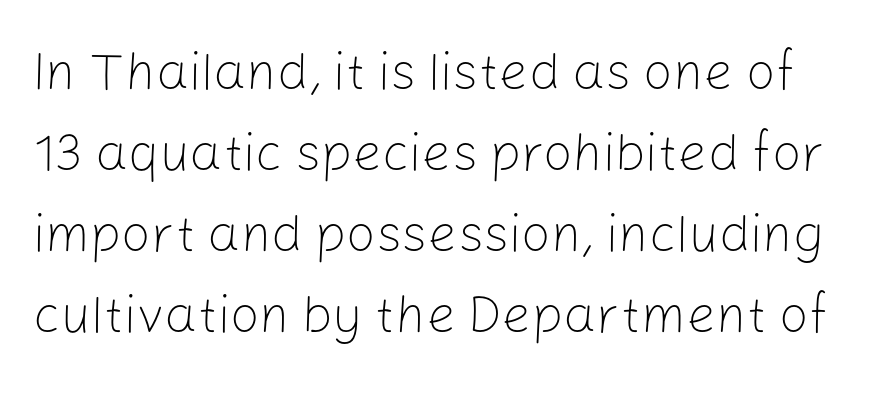
Q: Is the text bold? A: No.
Q: Is the text italic (slanted)? A: No, it is upright.
Q: Is the typeface a serif or a sans-serif typeface? A: Sans-serif.
Q: Is the text underlined? A: No.
Q: Is the spacing between letters normal or unusually wide? A: Normal.
Q: Is the spacing between lines tight, normal or loose? A: Normal.
Q: Width (condensed, normal, or wide)? A: Normal.
Q: Stroke contrast? A: Low.
Q: x-height? A: Medium.
Q: Monospaced? A: No.
